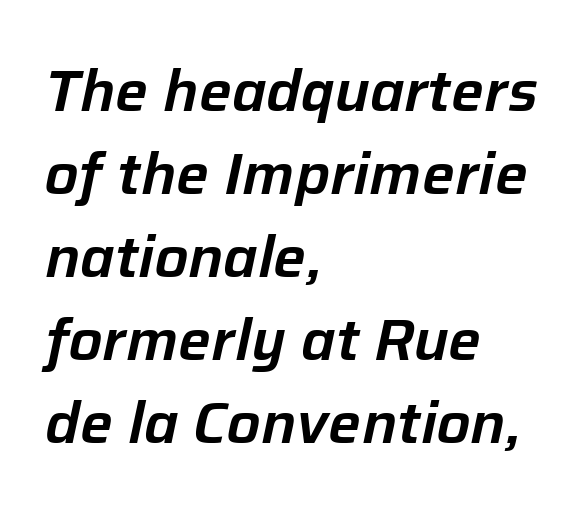
{"italic": "yes", "lean": "right", "slant_degrees": 12, "width": "normal", "stroke_contrast": "low", "x_height": "medium", "monospaced": "no", "underline": "no", "align": "left", "line_spacing": "normal", "line_spacing_ratio": 1.43, "letter_spacing": "normal", "letter_spacing_em": 0.0, "glyph_px": 58}
